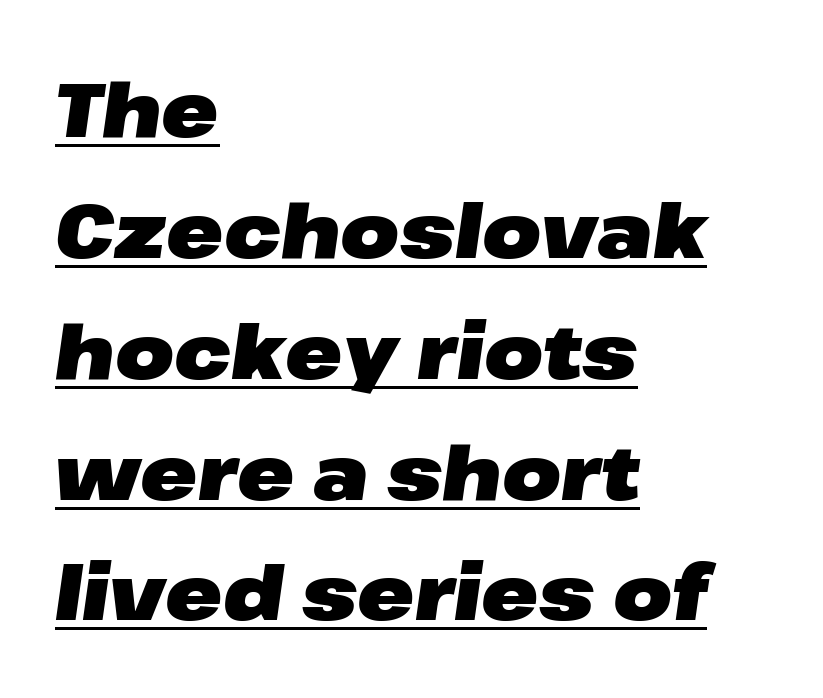
Q: Is the text bold? A: Yes.
Q: Is the text italic (slanted)? A: Yes, it leans right by about 8 degrees.
Q: Is the text underlined? A: Yes.
Q: How is the paragraph aligned? A: Left-aligned.
Q: Is the spacing between letters normal or unusually wide? A: Normal.
Q: Is the spacing between lines tight, normal or loose? A: Normal.
Q: Width (condensed, normal, or wide)? A: Wide.
Q: Stroke contrast? A: Low.
Q: x-height? A: Medium.
Q: Monospaced? A: No.
